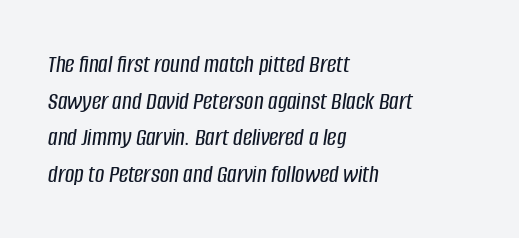
The leading is moderate, giving the passage an even texture. This rendering features lettering with no underline. Horizontal alignment here is leftward, the default for most running prose. Yep, that's italic — everything's leaning.
